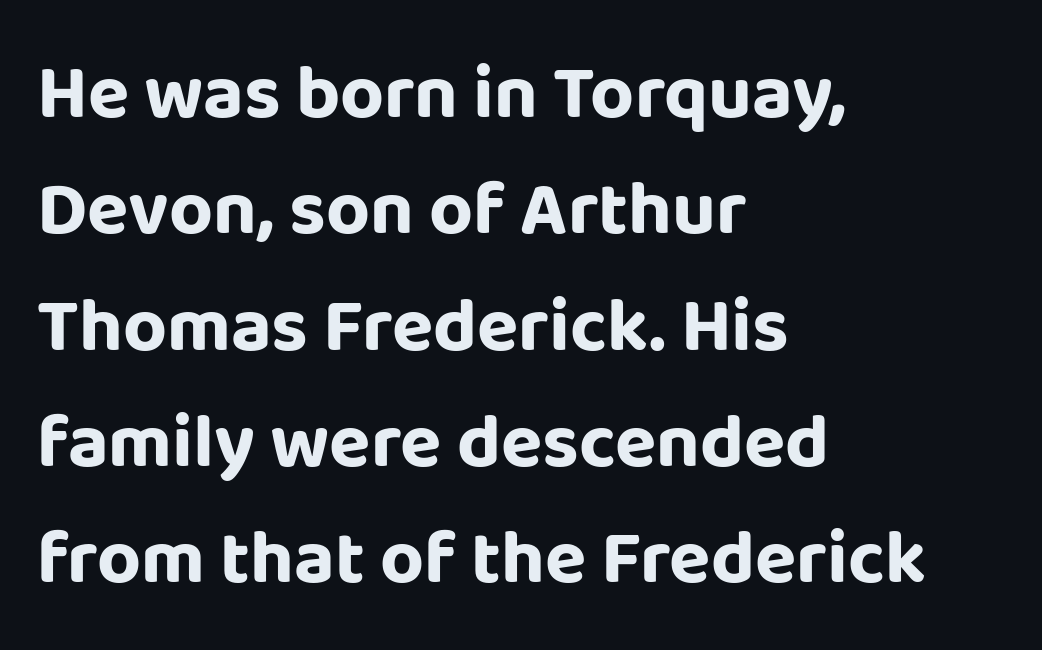
Q: Is the text bold? A: Yes.
Q: Is the text italic (slanted)? A: No, it is upright.
Q: Is the typeface a serif or a sans-serif typeface? A: Sans-serif.
Q: Is the text underlined? A: No.
Q: How is the paragraph aligned? A: Left-aligned.
Q: Is the spacing between letters normal or unusually wide? A: Normal.
Q: Is the spacing between lines tight, normal or loose? A: Normal.
Q: Width (condensed, normal, or wide)? A: Normal.
Q: Stroke contrast? A: Low.
Q: x-height? A: Large.
Q: Monospaced? A: No.
